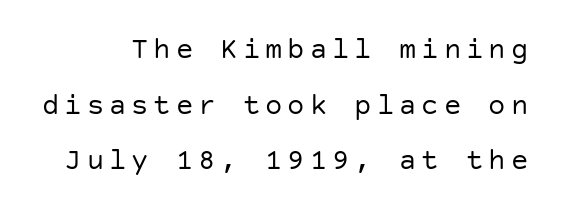
Q: Is the text bold? A: No.
Q: Is the text italic (slanted)? A: No, it is upright.
Q: Is the typeface a serif or a sans-serif typeface? A: Sans-serif.
Q: Is the text underlined? A: No.
Q: Is the spacing between lines tight, normal or loose? A: Loose.
Q: Width (condensed, normal, or wide)? A: Normal.
Q: Stroke contrast? A: Low.
Q: x-height? A: Large.
